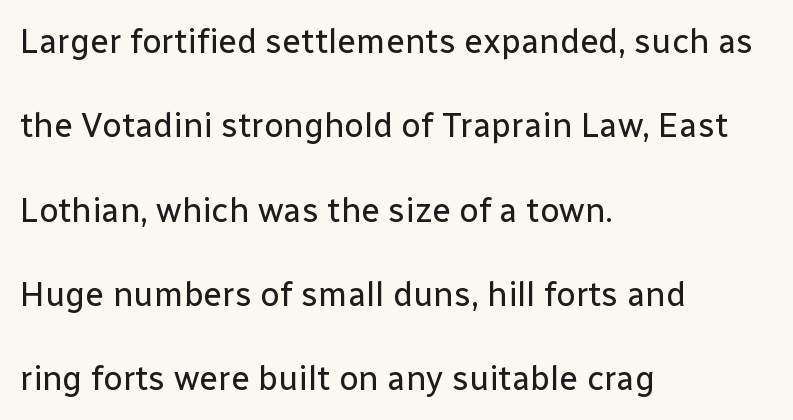
Q: Is the text bold? A: No.
Q: Is the text italic (slanted)? A: No, it is upright.
Q: Is the typeface a serif or a sans-serif typeface? A: Sans-serif.
Q: Is the text underlined? A: No.
Q: How is the paragraph aligned? A: Left-aligned.
Q: Is the spacing between letters normal or unusually wide? A: Normal.
Q: Is the spacing between lines tight, normal or loose? A: Loose.
Q: Width (condensed, normal, or wide)? A: Normal.
Q: Stroke contrast? A: Low.
Q: x-height? A: Medium.
Q: Monospaced? A: No.
